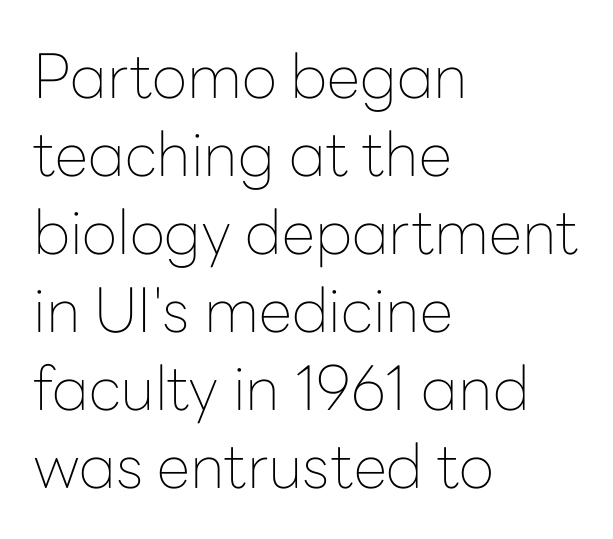
Q: Is the text bold? A: No.
Q: Is the text italic (slanted)? A: No, it is upright.
Q: Is the typeface a serif or a sans-serif typeface? A: Sans-serif.
Q: Is the text underlined? A: No.
Q: How is the paragraph aligned? A: Left-aligned.
Q: Is the spacing between letters normal or unusually wide? A: Normal.
Q: Is the spacing between lines tight, normal or loose? A: Normal.
Q: Width (condensed, normal, or wide)? A: Normal.
Q: Stroke contrast? A: Low.
Q: x-height? A: Medium.
Q: Monospaced? A: No.
